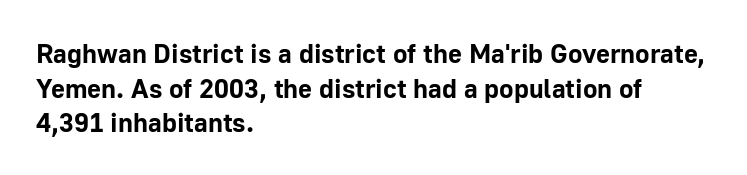
{"italic": "no", "bold": "yes", "underline": "no", "align": "left", "line_spacing": "normal", "line_spacing_ratio": 1.28, "letter_spacing": "normal", "letter_spacing_em": 0.0, "glyph_px": 27}
